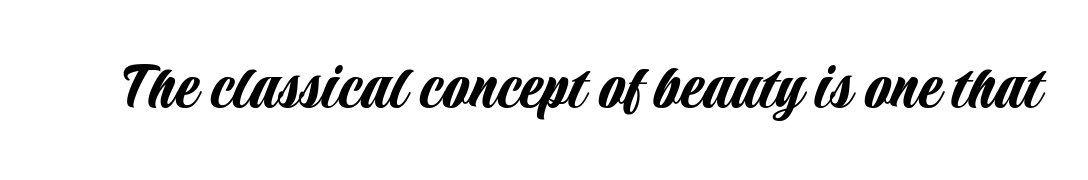
{"serif": "no", "width": "condensed", "stroke_contrast": "low", "x_height": "large", "monospaced": "no", "underline": "no", "letter_spacing": "normal", "letter_spacing_em": 0.0, "glyph_px": 68}
